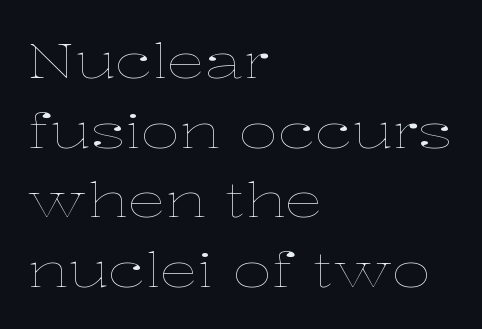
{"italic": "no", "bold": "no", "weight": "thin", "width": "wide", "stroke_contrast": "low", "x_height": "medium", "monospaced": "no", "underline": "no", "align": "left", "line_spacing": "normal", "line_spacing_ratio": 1.45, "letter_spacing": "normal", "letter_spacing_em": 0.0, "glyph_px": 48}
